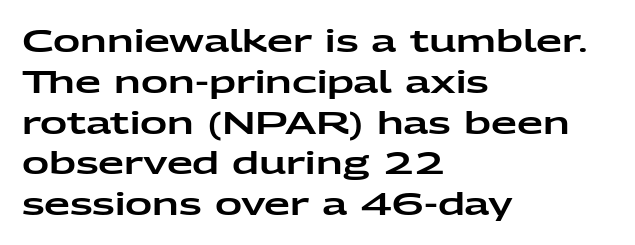
{"serif": "no", "italic": "no", "width": "wide", "stroke_contrast": "low", "x_height": "medium", "monospaced": "no", "underline": "no", "align": "left", "line_spacing": "normal", "line_spacing_ratio": 1.36, "letter_spacing": "normal", "letter_spacing_em": 0.0, "glyph_px": 30}
